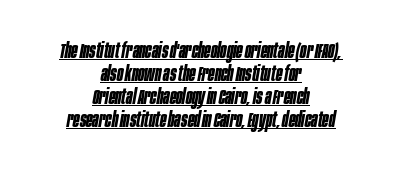
The typesetter has applied underlining to the passage shown. The characters look thick and weighty, a clear bold. In terms of posture, this sample is oblique. Vertical spacing — tight.
